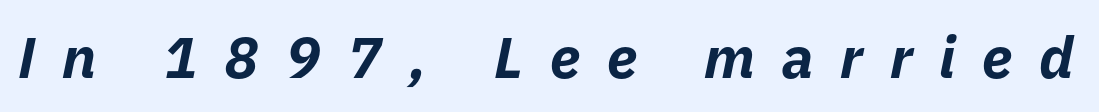
{"italic": "yes", "lean": "right", "slant_degrees": 11, "bold": "yes", "weight": "bold", "width": "normal", "stroke_contrast": "low", "x_height": "medium", "monospaced": "no", "underline": "no", "letter_spacing": "wide", "letter_spacing_em": 0.46, "glyph_px": 58}
